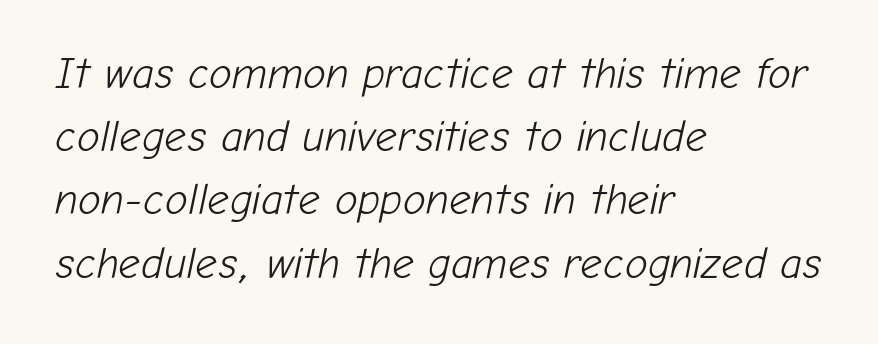
The rendering anchors every line to the left-hand side. The rendering keeps characters at their native spacing. On a weight scale, this lands at 450 or below. Decoration check: the copy has no underline.
